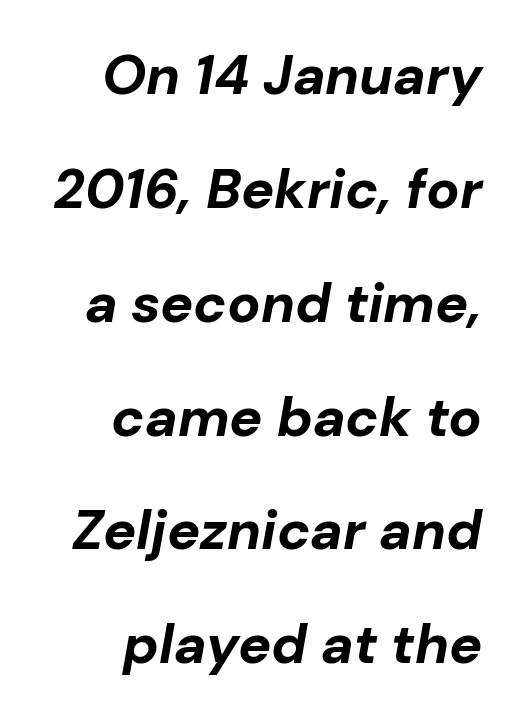
The image shows 55 px bold type, italic (leaning right); set right-aligned, loose line spacing (2.07x), normal letter spacing, not underlined; low stroke contrast and a medium x-height.
